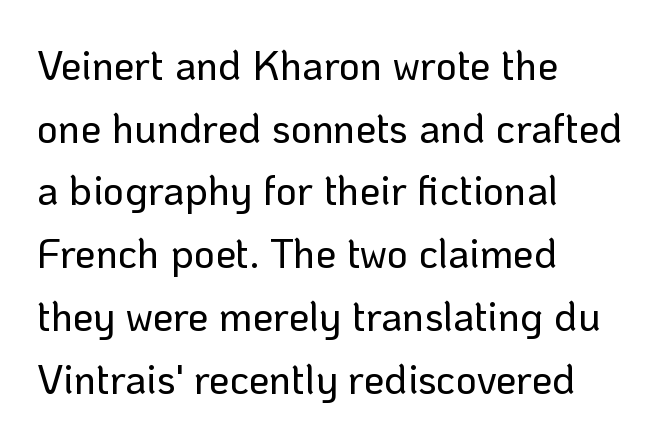
{"serif": "no", "italic": "no", "width": "normal", "stroke_contrast": "low", "x_height": "medium", "monospaced": "no", "underline": "no", "align": "left", "line_spacing": "normal", "line_spacing_ratio": 1.53, "letter_spacing": "normal", "letter_spacing_em": 0.0, "glyph_px": 41}
